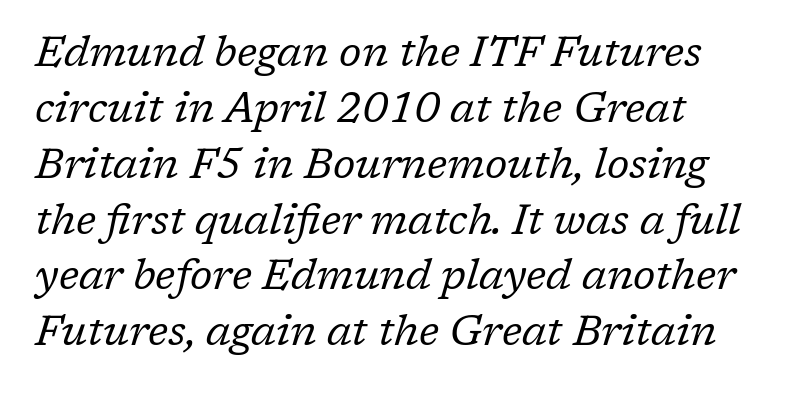
Think of a printed novel: that variable character pitch is what you see here. Clear beneath every line of the passage. No chunkiness to these letters — they're not bold. The paragraph has a hard left edge and a soft right edge.
